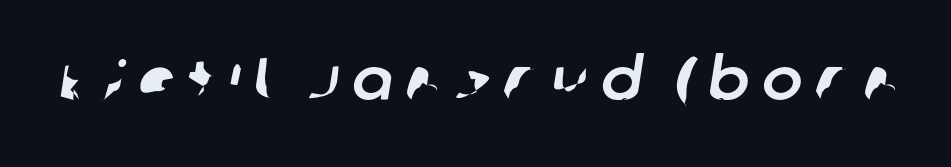
The space beneath each line is pristine and unruled. The face used here is proportionally spaced, like ordinary book or web type. The face used here is a sans, in the tradition of grotesques and geometrics. This sample uses expanded letter spacing, leaving extra air between glyphs.
